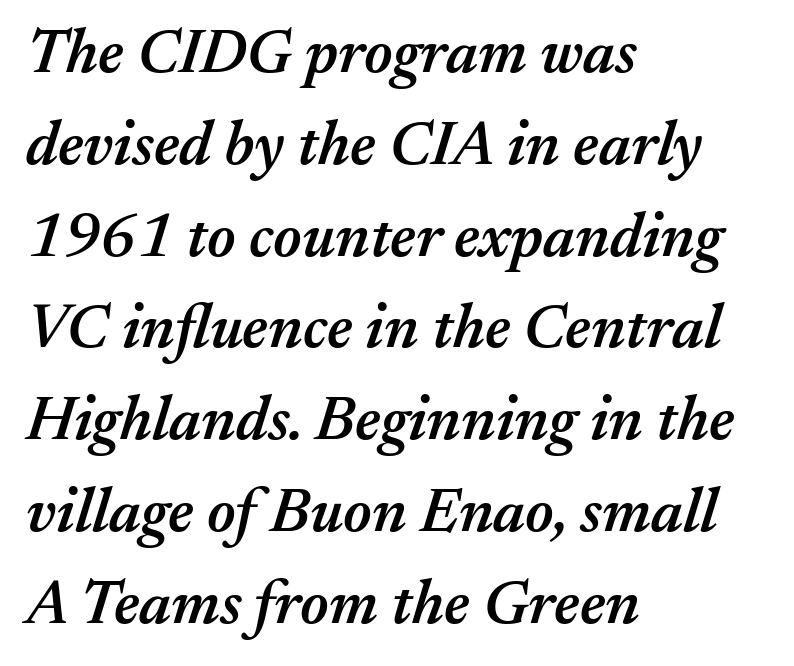
{"italic": "yes", "lean": "right", "slant_degrees": 17, "bold": "semi", "weight": "semibold", "width": "normal", "stroke_contrast": "medium", "x_height": "medium", "monospaced": "no", "underline": "no", "align": "left", "line_spacing": "normal", "line_spacing_ratio": 1.48, "letter_spacing": "normal", "letter_spacing_em": 0.0, "glyph_px": 62}
